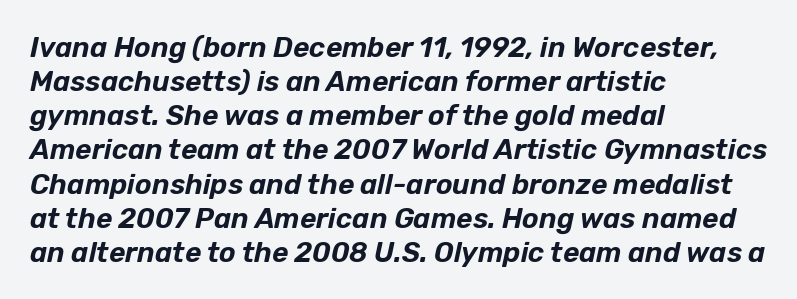
Does the copy run flush right? No — it runs flush left. Looks like regular typesetting: each glyph gets only the width it needs. The text carries the slant typical of an italic or oblique font. Nothing unusual about the tracking: characters are spaced as the font intends. Beneath every word, the page is bare.
